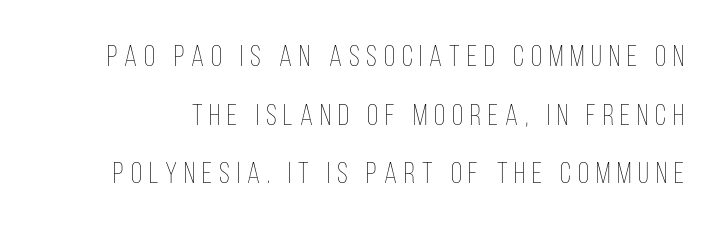
Varying glyph widths throughout — classic text-font behaviour. The specimen reads as upright at a glance. Unmarked baselines from the first word to the last. Leading: increased. A light-to-regular cut is what we see here.
